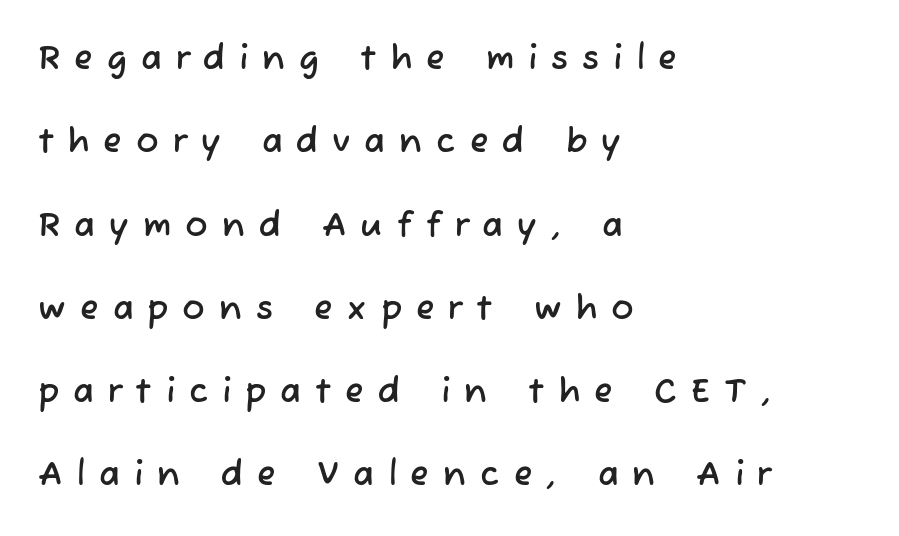
{"serif": "no", "width": "normal", "stroke_contrast": "low", "x_height": "medium", "monospaced": "no", "underline": "no", "align": "left", "line_spacing": "loose", "line_spacing_ratio": 2.45, "letter_spacing": "wide", "letter_spacing_em": 0.41, "glyph_px": 34}
